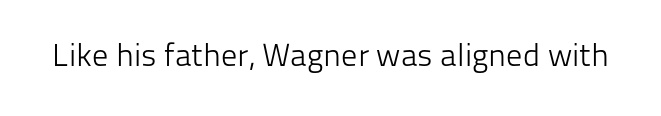
The face used here is a sans, in the tradition of grotesques and geometrics. These lines are rendered in a variable-pitch font. This rendering features lettering with no underline. Standard letterfit; no display-style spreading of the glyphs. The passage shown is not bold in any degree.
